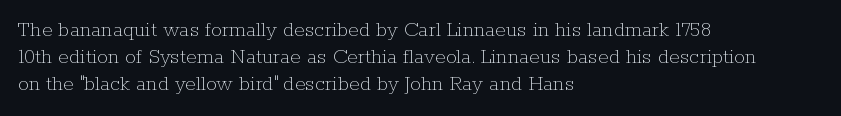
Honestly, the letter spacing is just normal — you wouldn't notice it. A student would call this left alignment; a typographer would say flush left, rag right. The font sits on the lighter half of the weight spectrum, regular included. Just letters on the line, the space beneath them empty.
